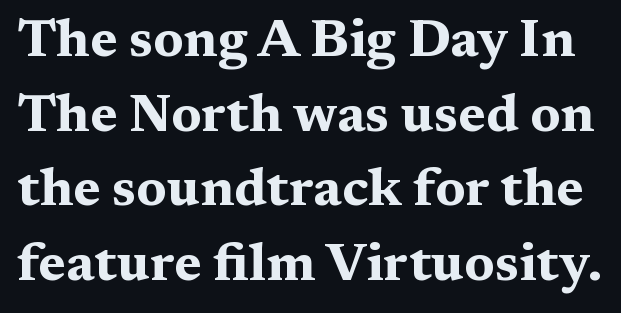
The image shows 53 px bold, wide serif type, upright; set normal line spacing (1.41x), normal letter spacing, not underlined; medium stroke contrast and a medium x-height.
